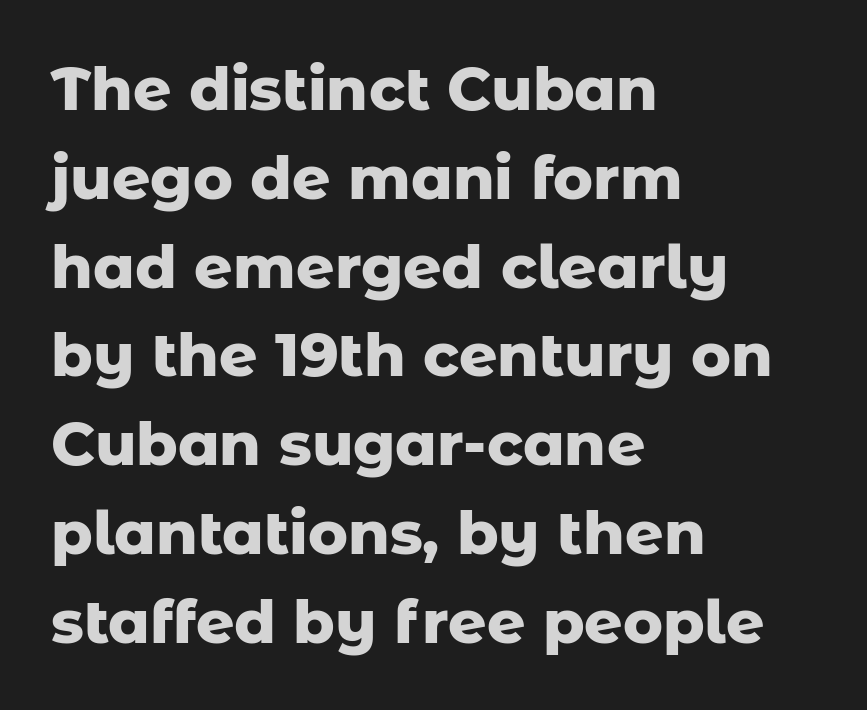
The image shows 60 px heavy sans-serif type, upright; set left-aligned, normal line spacing (1.48x), normal letter spacing, not underlined; low stroke contrast and a medium x-height.
